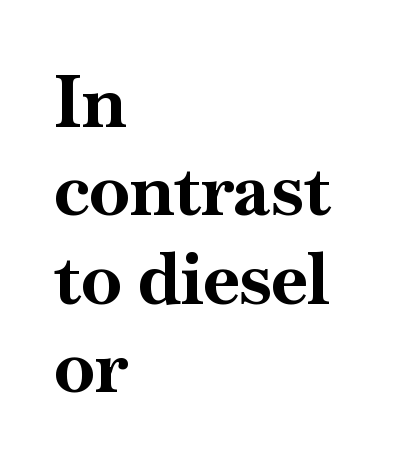
Bare-footed words on every line. The horizontal fit of the characters is conventional and even. Look at the bottom of the vertical strokes: they flare into serifs here. Think of a printed novel: that variable character pitch is what you see here. The letters stand upright; this is a roman face. These lines stack with their left ends in a neat column.
